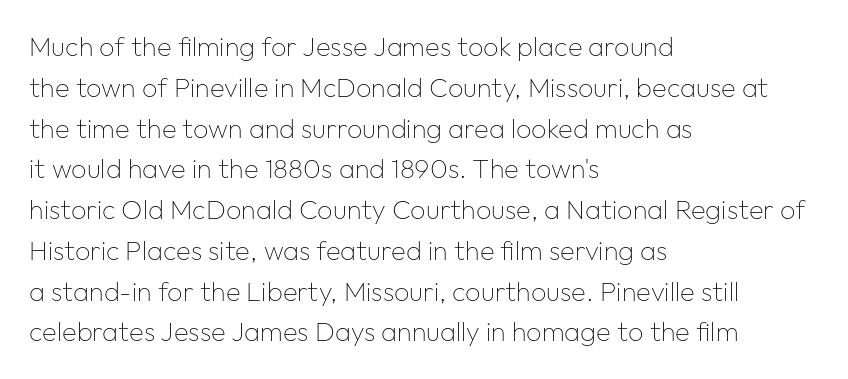
The passage shown stacks its lines at a standard gap. Plain, unruled lines of type. Summary of weight: not heavy and not bold. The rendering keeps characters at their native spacing. Notice how the stems are strictly vertical — no italics here.
